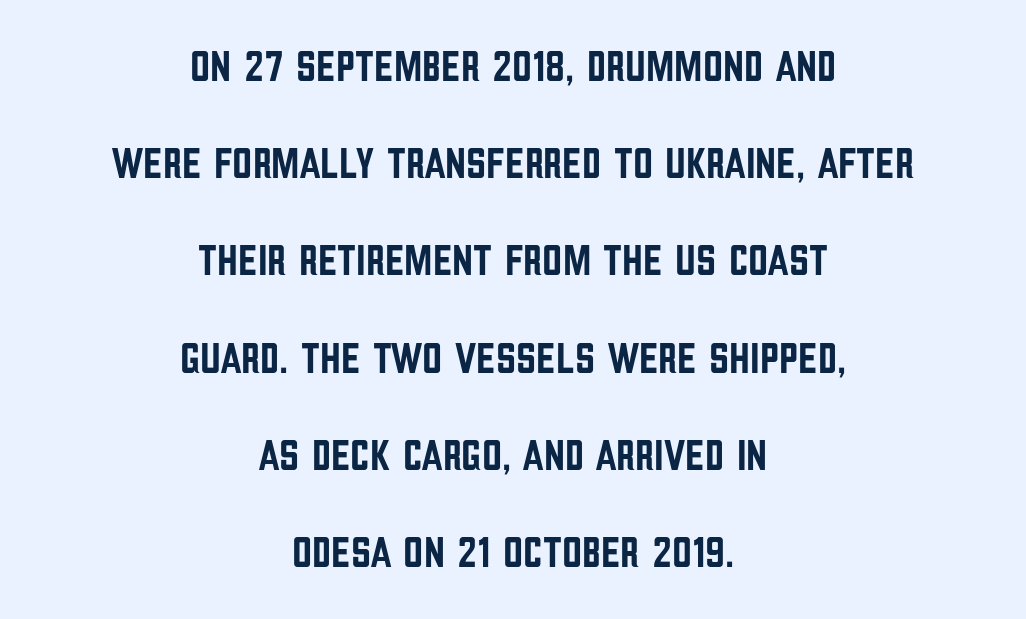
Q: Is the text italic (slanted)? A: No, it is upright.
Q: Is the typeface a serif or a sans-serif typeface? A: Sans-serif.
Q: Is the text underlined? A: No.
Q: How is the paragraph aligned? A: Centered.
Q: Is the spacing between letters normal or unusually wide? A: Normal.
Q: Is the spacing between lines tight, normal or loose? A: Loose.
Q: Width (condensed, normal, or wide)? A: Condensed.
Q: Stroke contrast? A: Low.
Q: x-height? A: Large.
Q: Monospaced? A: No.
